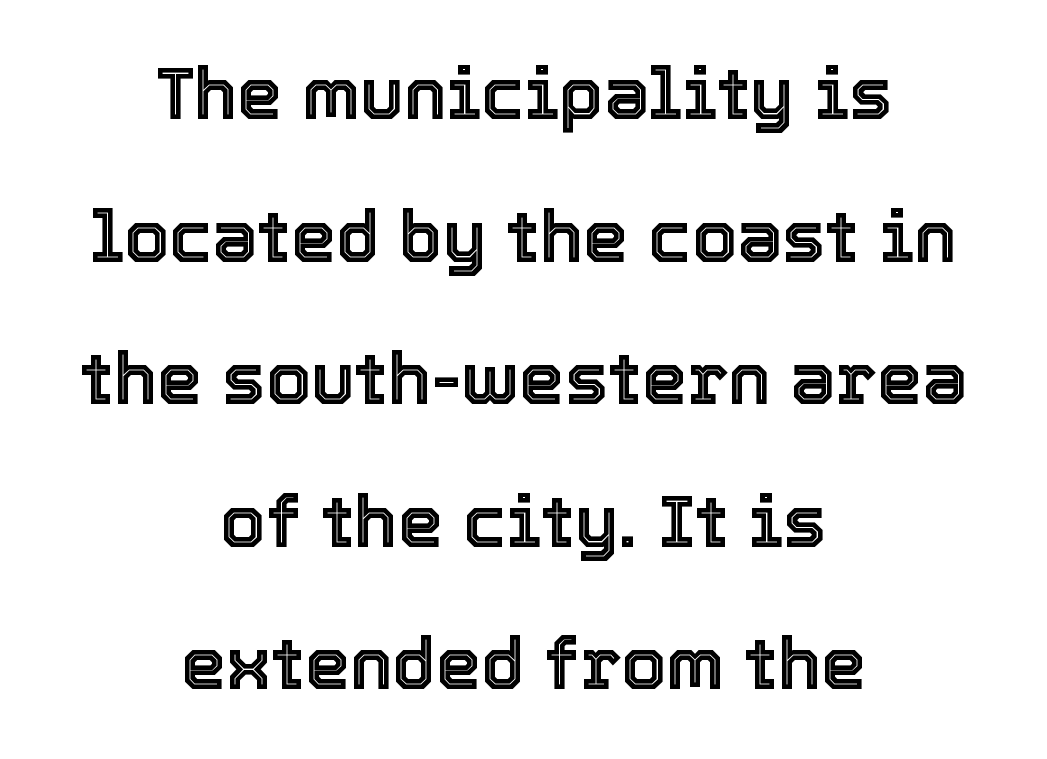
{"italic": "no", "width": "normal", "x_height": "medium", "monospaced": "no", "underline": "no", "align": "center", "line_spacing": "loose", "line_spacing_ratio": 1.98, "letter_spacing": "normal", "letter_spacing_em": 0.0, "glyph_px": 72}
